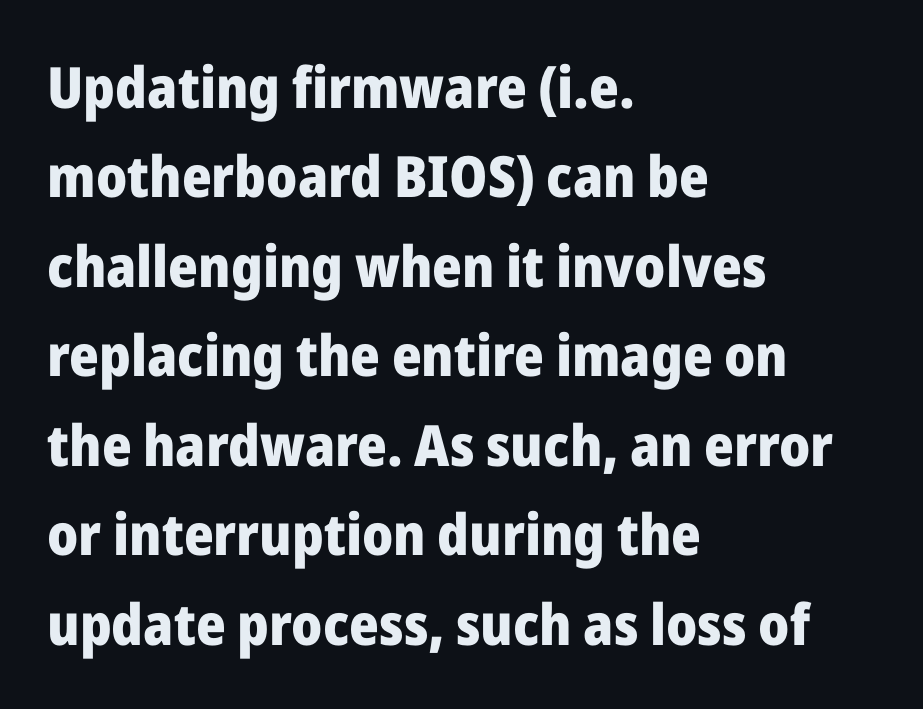
{"serif": "no", "italic": "no", "bold": "yes", "weight": "heavy", "width": "normal", "stroke_contrast": "low", "x_height": "medium", "monospaced": "no", "underline": "no", "align": "left", "line_spacing": "normal", "line_spacing_ratio": 1.57, "letter_spacing": "normal", "letter_spacing_em": 0.0, "glyph_px": 57}
